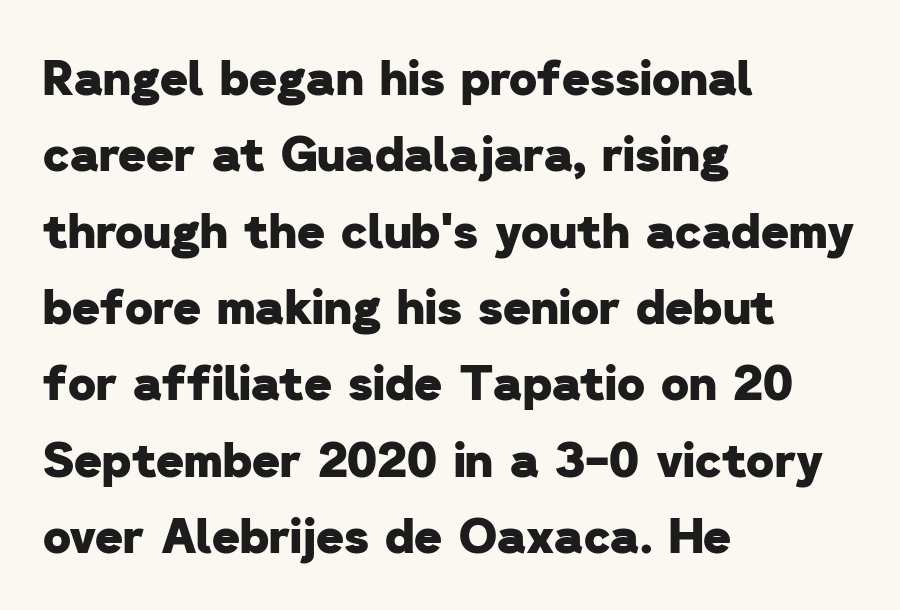
The line-height multiplier appears to be the usual default. Compared with an ordinary text face, these strokes are far heavier — a full bold. Examine the stroke ends and you'll find no serifs. Alignment: flush left.
